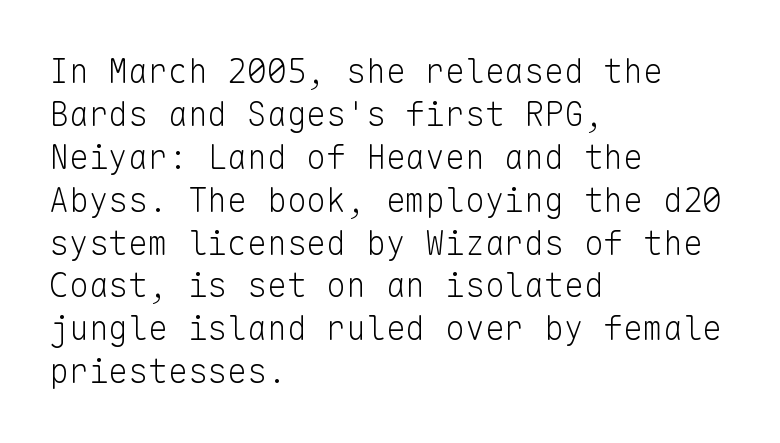
Q: Is the text bold? A: No.
Q: Is the text italic (slanted)? A: No, it is upright.
Q: Is the typeface a serif or a sans-serif typeface? A: Sans-serif.
Q: Is the text underlined? A: No.
Q: How is the paragraph aligned? A: Left-aligned.
Q: Is the spacing between letters normal or unusually wide? A: Normal.
Q: Is the spacing between lines tight, normal or loose? A: Normal.
Q: Width (condensed, normal, or wide)? A: Normal.
Q: Stroke contrast? A: Low.
Q: x-height? A: Medium.
Q: Monospaced? A: Yes.
